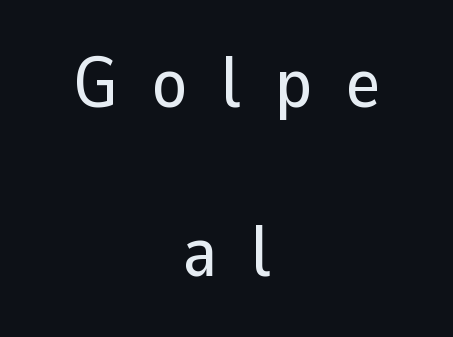
Quick note: underline off. Observe the absence of serifs on each vertical stroke in this sample. The typesetter chose a symmetrical, centered arrangement here. The typography opts for an upright posture over an oblique one.
